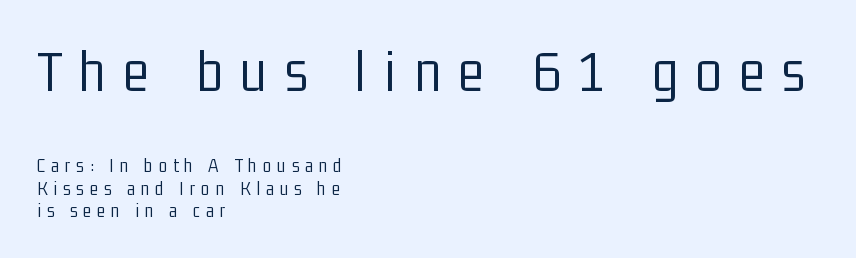
The image shows 61 px light, condensed sans-serif type, upright; set left-aligned, tight line spacing (1.12x), unusually wide letter spacing (+0.29 em), not underlined; the first (top) block is 3.05x larger; low stroke contrast and a medium x-height.
